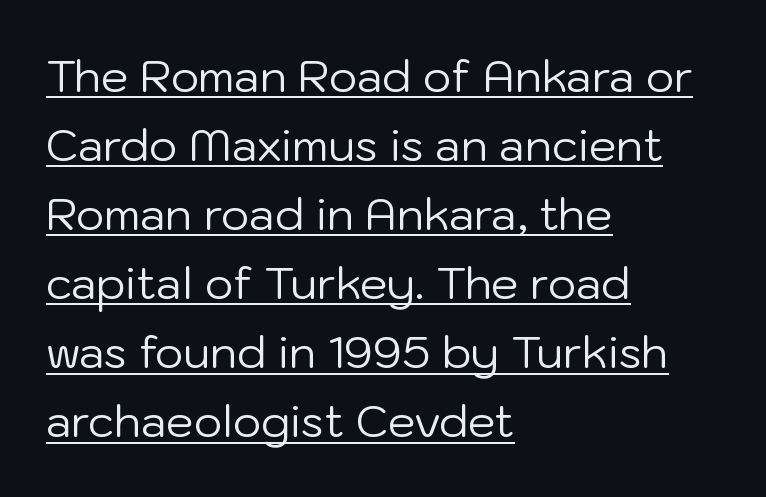
Letters have the restrained weight of plain body copy at most. The font family rendered here belongs to the sans-serif group. Each letter keeps its own natural width here, so spacing adapts to shape. Each line of the rendering has a horizontal stroke beneath the glyphs. If you measured baseline to baseline, you'd find a middling distance.
